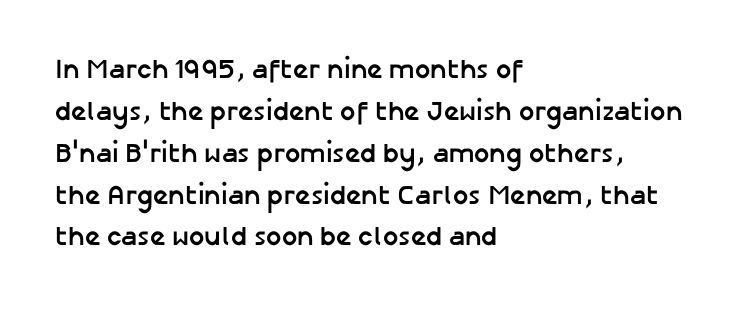
The face used here has the dense, thick strokes of a bold. Students, observe: this is what conventionally led text looks like. Notice how the stems are strictly vertical — no italics here. The setting favours the left margin, as ordinary paragraphs usually do.
